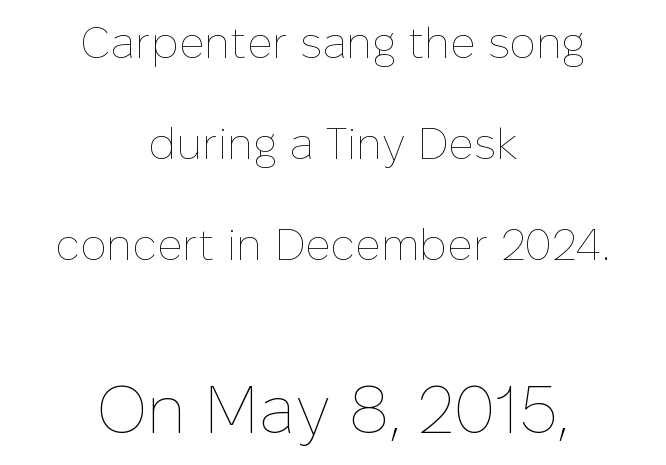
{"italic": "no", "bold": "no", "weight": "thin", "width": "normal", "stroke_contrast": "low", "x_height": "medium", "monospaced": "no", "underline": "no", "align": "center", "line_spacing": "loose", "line_spacing_ratio": 2.29, "letter_spacing": "normal", "letter_spacing_em": 0.0, "larger_block": "second", "size_ratio": 1.5, "glyph_px": 66}
